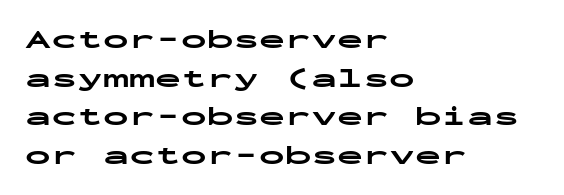
Q: Is the text bold? A: Yes.
Q: Is the text italic (slanted)? A: No, it is upright.
Q: Is the text underlined? A: No.
Q: How is the paragraph aligned? A: Left-aligned.
Q: Is the spacing between letters normal or unusually wide? A: Normal.
Q: Is the spacing between lines tight, normal or loose? A: Normal.
